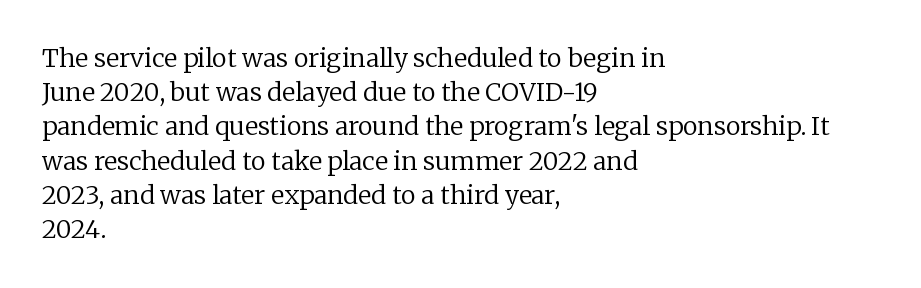
Q: Is the text bold? A: No.
Q: Is the text italic (slanted)? A: No, it is upright.
Q: Is the text underlined? A: No.
Q: How is the paragraph aligned? A: Left-aligned.
Q: Is the spacing between letters normal or unusually wide? A: Normal.
Q: Is the spacing between lines tight, normal or loose? A: Normal.
